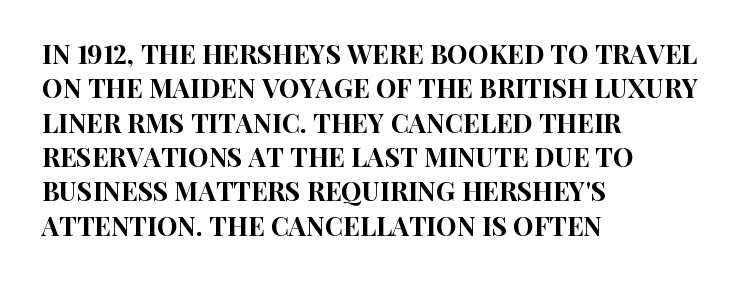
Here the glyphs are tracked normally, forming tight word shapes. Notice how the passage keeps a crisp vertical edge on the left only. A normal amount of white space separates one row of letters from the next. The string is rendered with underlining switched off.
